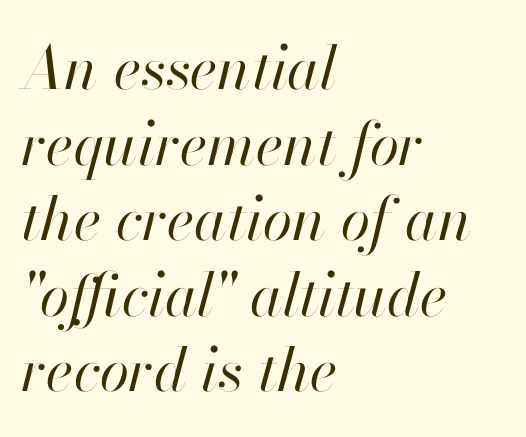
{"italic": "yes", "lean": "right", "slant_degrees": 13, "bold": "no", "weight": "regular", "width": "normal", "stroke_contrast": "high", "x_height": "small", "monospaced": "no", "underline": "no", "align": "left", "line_spacing": "normal", "line_spacing_ratio": 1.26, "letter_spacing": "normal", "letter_spacing_em": 0.0, "glyph_px": 60}
